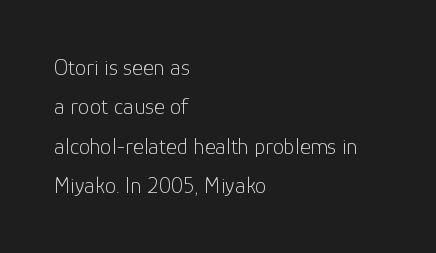
The image shows 23 px text type, upright; set left-aligned, line spacing 1.71x, normal letter spacing, not underlined.
